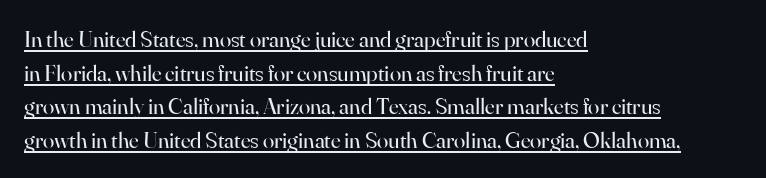
{"italic": "no", "bold": "no", "underline": "yes", "align": "left", "line_spacing": "normal", "line_spacing_ratio": 1.46, "letter_spacing": "normal", "letter_spacing_em": 0.0, "glyph_px": 23}
